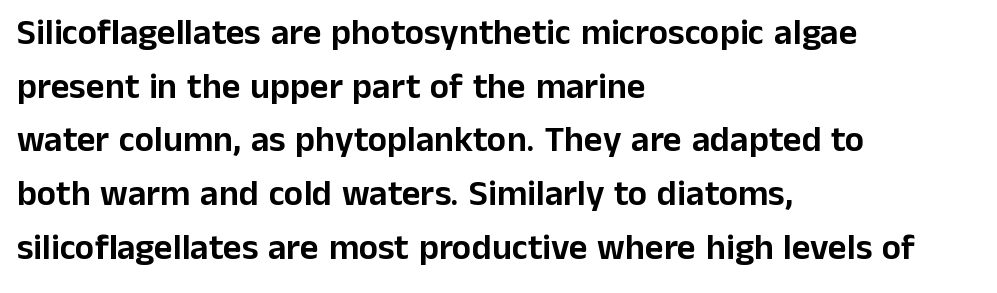
{"serif": "no", "italic": "no", "width": "normal", "stroke_contrast": "low", "x_height": "medium", "monospaced": "no", "underline": "no", "align": "left", "line_spacing": "normal", "line_spacing_ratio": 1.49, "letter_spacing": "normal", "letter_spacing_em": 0.0, "glyph_px": 36}
